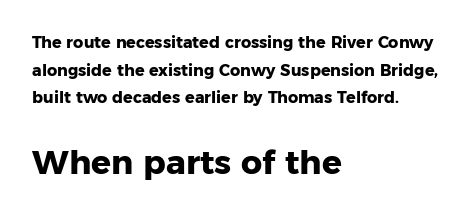
{"serif": "no", "italic": "no", "bold": "yes", "weight": "heavy", "width": "normal", "stroke_contrast": "low", "x_height": "medium", "monospaced": "no", "underline": "no", "align": "left", "line_spacing_ratio": 1.72, "letter_spacing": "normal", "letter_spacing_em": 0.0, "larger_block": "second", "size_ratio": 2.06, "glyph_px": 33}
